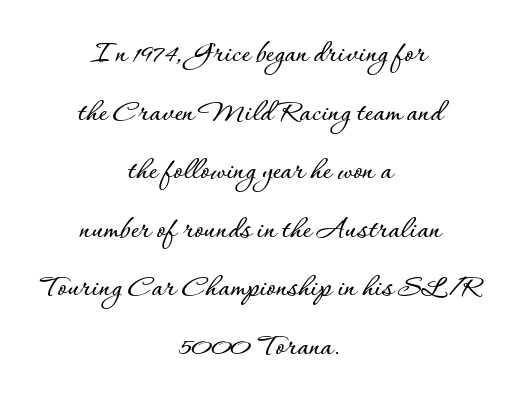
Q: Is the text italic (slanted)? A: Yes.
Q: Is the text underlined? A: No.
Q: How is the paragraph aligned? A: Centered.
Q: Is the spacing between letters normal or unusually wide? A: Normal.
Q: Width (condensed, normal, or wide)? A: Normal.
Q: Stroke contrast? A: Low.
Q: x-height? A: Small.
Q: Monospaced? A: No.
